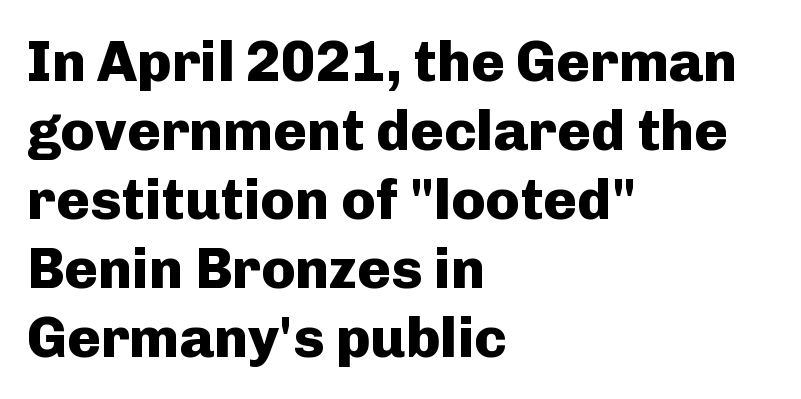
The image shows 57 px heavy sans-serif type, upright; set left-aligned, line spacing 1.21x, normal letter spacing, not underlined; low stroke contrast and a medium x-height.
